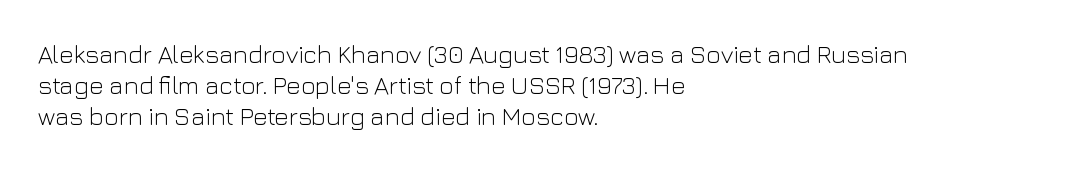
{"italic": "no", "bold": "no", "underline": "no", "align": "left", "line_spacing_ratio": 1.24, "letter_spacing": "normal", "letter_spacing_em": 0.0, "glyph_px": 25}
